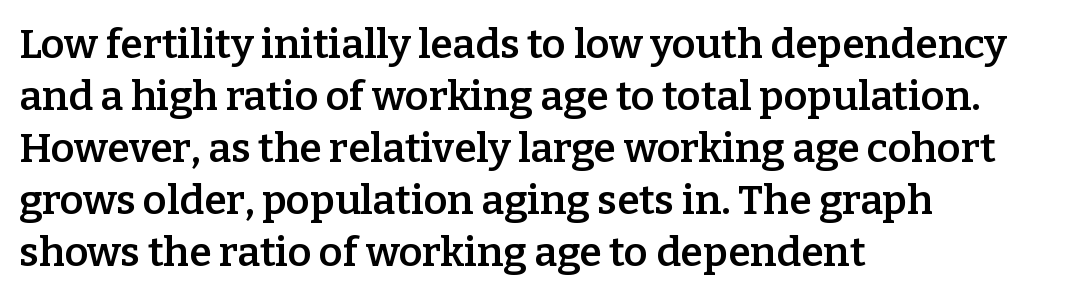
Q: Is the text bold? A: Semi-bold.
Q: Is the text italic (slanted)? A: No, it is upright.
Q: Is the typeface a serif or a sans-serif typeface? A: Serif.
Q: Is the text underlined? A: No.
Q: How is the paragraph aligned? A: Left-aligned.
Q: Is the spacing between letters normal or unusually wide? A: Normal.
Q: Is the spacing between lines tight, normal or loose? A: Normal.
Q: Width (condensed, normal, or wide)? A: Normal.
Q: Stroke contrast? A: Low.
Q: x-height? A: Medium.
Q: Monospaced? A: No.
